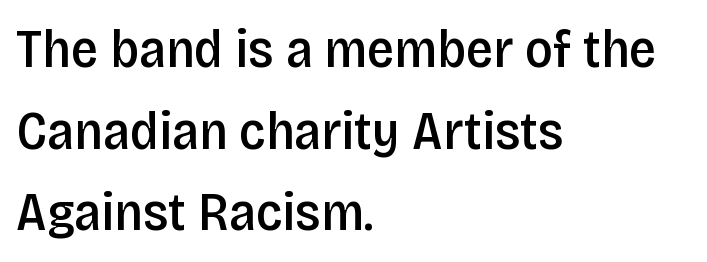
{"serif": "no", "italic": "no", "bold": "semi", "weight": "semibold", "width": "condensed", "stroke_contrast": "low", "x_height": "large", "monospaced": "no", "underline": "no", "align": "left", "line_spacing": "normal", "line_spacing_ratio": 1.51, "letter_spacing": "normal", "letter_spacing_em": 0.0, "glyph_px": 54}
